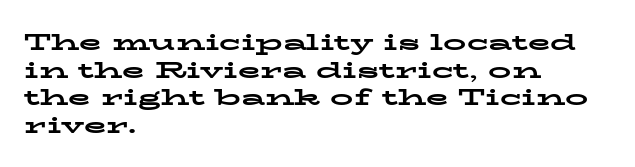
The image shows 23 px bold type, upright; set left-aligned, line spacing 1.2x, normal letter spacing, not underlined.
